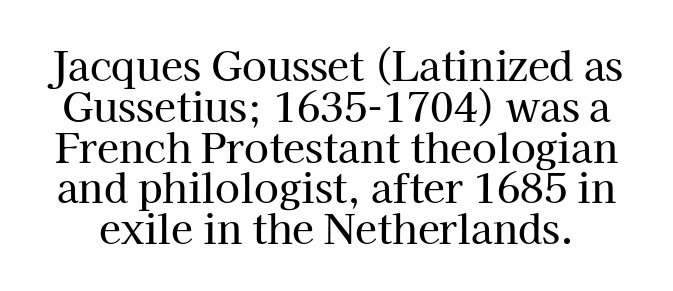
{"serif": "yes", "italic": "no", "width": "normal", "stroke_contrast": "high", "x_height": "medium", "monospaced": "no", "underline": "no", "line_spacing": "tight", "line_spacing_ratio": 1.02, "letter_spacing": "normal", "letter_spacing_em": 0.0, "glyph_px": 40}
